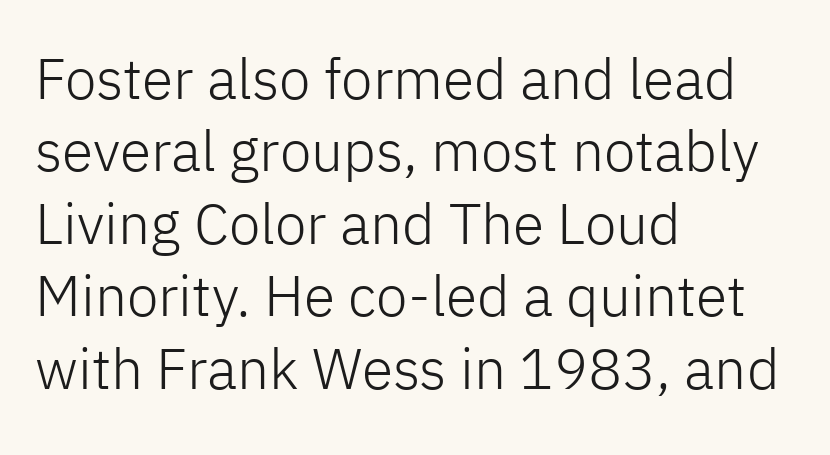
All the whitespace from short lines collects on the right. Nothing heavy about these letters — not bold at all. Looks like regular typesetting: each glyph gets only the width it needs. The foot of each line stays bare and open.
